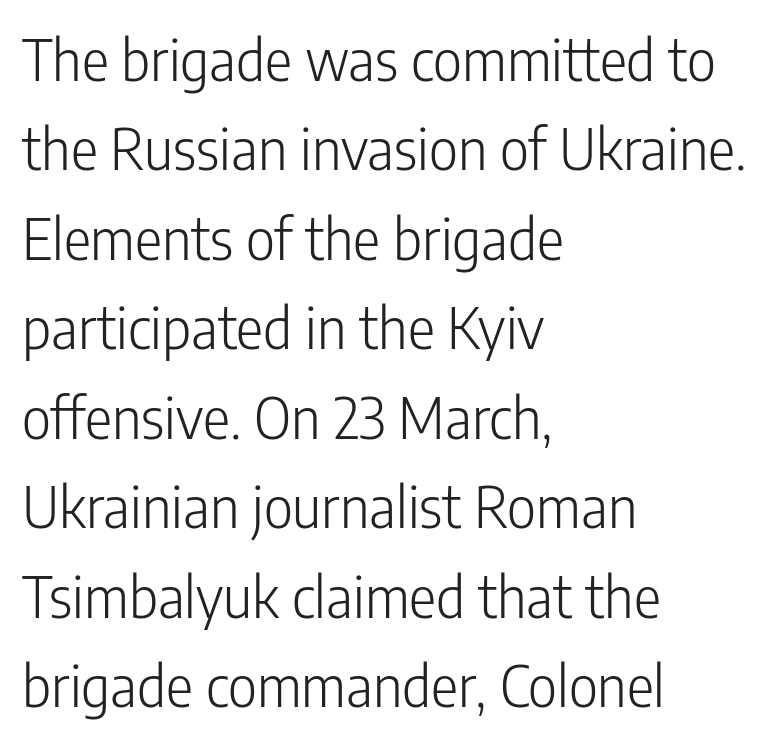
Q: Is the text bold? A: No.
Q: Is the text italic (slanted)? A: No, it is upright.
Q: Is the typeface a serif or a sans-serif typeface? A: Sans-serif.
Q: Is the text underlined? A: No.
Q: How is the paragraph aligned? A: Left-aligned.
Q: Is the spacing between letters normal or unusually wide? A: Normal.
Q: Is the spacing between lines tight, normal or loose? A: Normal.
Q: Width (condensed, normal, or wide)? A: Condensed.
Q: Stroke contrast? A: Low.
Q: x-height? A: Medium.
Q: Monospaced? A: No.
